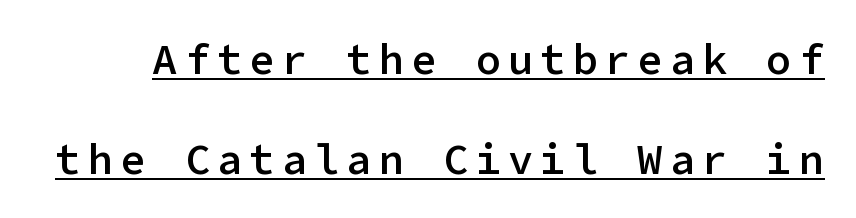
The image shows 42 px semibold sans-serif type, upright; set loose line spacing (2.38x), underlined; low stroke contrast and a medium x-height.
